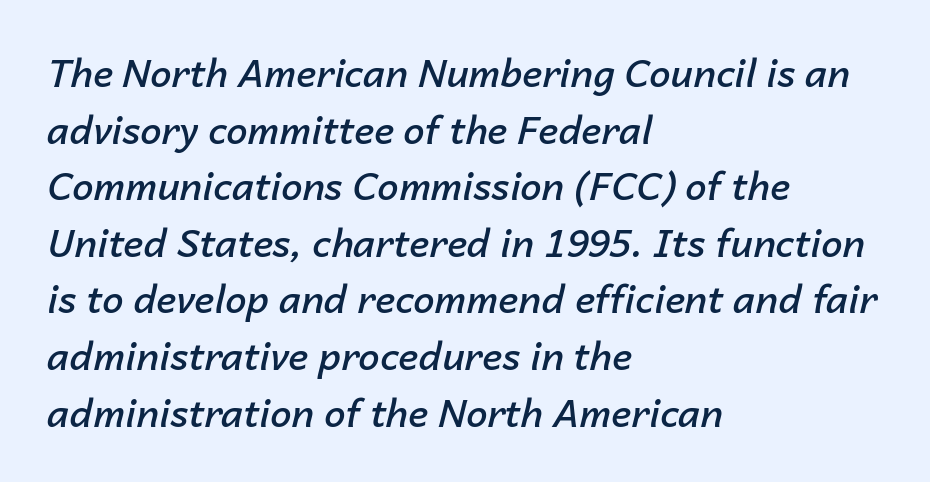
The image shows 38 px semibold type, italic (leaning right); set left-aligned, normal line spacing (1.49x), normal letter spacing, not underlined; low stroke contrast and a medium x-height.
